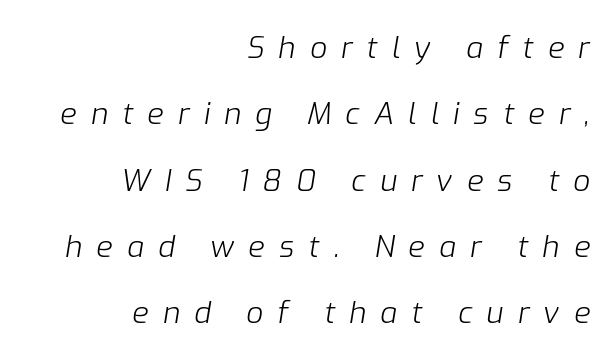
Does the leading feel generous? Absolutely, it's lavish. Is this a fixed-width face? No — the glyphs have proportional, varying widths. Vertical stems look standard width or narrower in stroke. The horizontal fit of the characters is loose and conspicuously gappy. The strip under each line holds only bare page. Right-aligned paragraph, ragged on the left.
